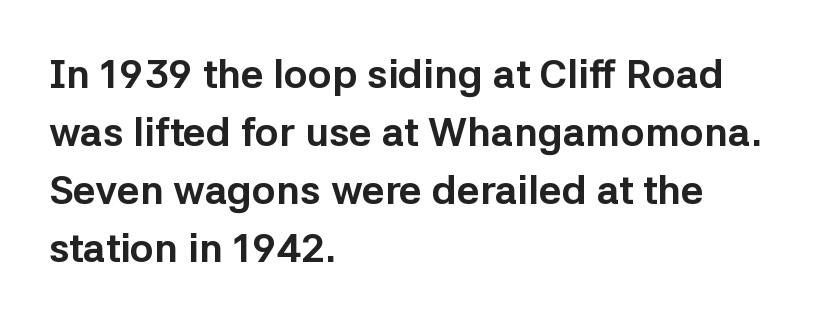
The image shows 40 px bold sans-serif type, upright; set left-aligned, normal line spacing (1.45x), normal letter spacing, not underlined; low stroke contrast and a medium x-height.
